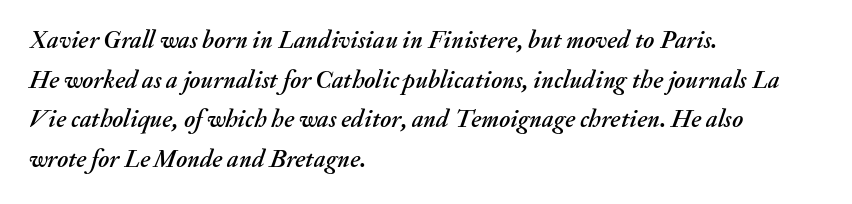
The image shows 25 px text type, italic (leaning right); set left-aligned, normal line spacing (1.59x), normal letter spacing, not underlined.
